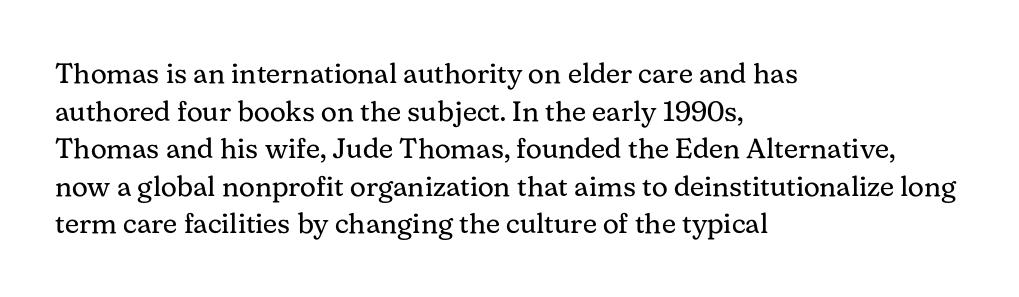
Q: Is the text bold? A: No.
Q: Is the text italic (slanted)? A: No, it is upright.
Q: Is the typeface a serif or a sans-serif typeface? A: Serif.
Q: Is the text underlined? A: No.
Q: How is the paragraph aligned? A: Left-aligned.
Q: Is the spacing between letters normal or unusually wide? A: Normal.
Q: Is the spacing between lines tight, normal or loose? A: Normal.
Q: Width (condensed, normal, or wide)? A: Normal.
Q: Stroke contrast? A: Medium.
Q: x-height? A: Medium.
Q: Monospaced? A: No.
